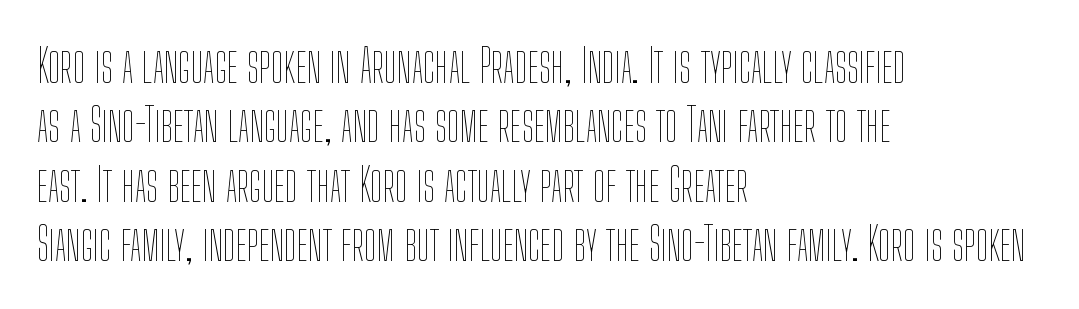
{"italic": "no", "bold": "no", "weight": "thin", "width": "condensed", "stroke_contrast": "low", "x_height": "medium", "monospaced": "no", "underline": "no", "align": "left", "line_spacing": "normal", "line_spacing_ratio": 1.29, "letter_spacing": "normal", "letter_spacing_em": 0.0, "glyph_px": 46}
